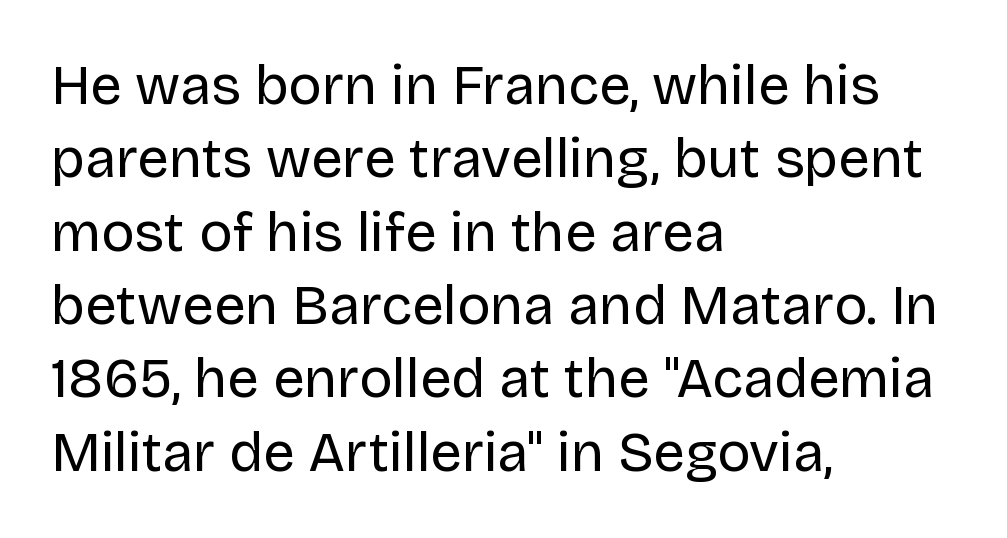
{"serif": "no", "italic": "no", "bold": "no", "weight": "regular", "width": "normal", "stroke_contrast": "low", "x_height": "large", "monospaced": "no", "underline": "no", "align": "left", "line_spacing": "normal", "line_spacing_ratio": 1.31, "letter_spacing": "normal", "letter_spacing_em": 0.0, "glyph_px": 56}
